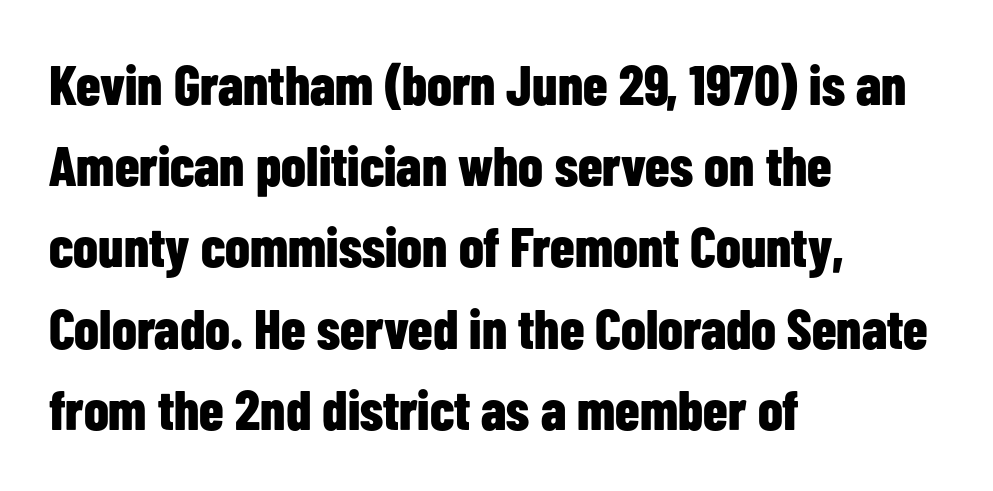
The image shows 56 px bold, condensed sans-serif type, upright; set left-aligned, normal line spacing (1.45x), normal letter spacing, not underlined; low stroke contrast and a medium x-height.
